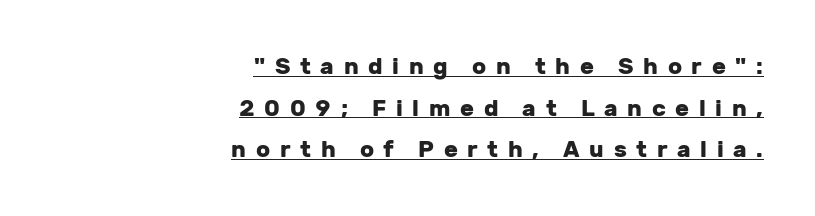
{"italic": "no", "bold": "yes", "underline": "yes", "align": "right", "line_spacing_ratio": 1.81, "letter_spacing": "wide", "letter_spacing_em": 0.42, "glyph_px": 23}
